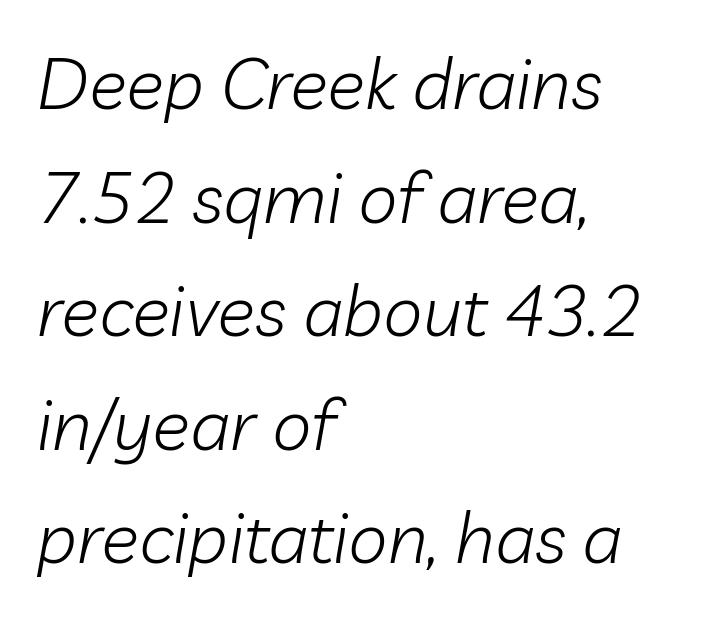
{"italic": "yes", "lean": "right", "slant_degrees": 10, "bold": "no", "weight": "light", "width": "normal", "stroke_contrast": "low", "x_height": "medium", "monospaced": "no", "underline": "no", "align": "left", "line_spacing": "normal", "line_spacing_ratio": 1.6, "letter_spacing": "normal", "letter_spacing_em": 0.0, "glyph_px": 71}
